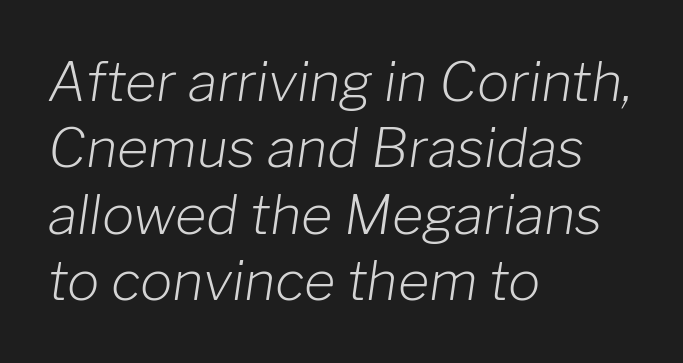
Q: Is the text bold? A: No.
Q: Is the text italic (slanted)? A: Yes, it leans right by about 8 degrees.
Q: Is the text underlined? A: No.
Q: How is the paragraph aligned? A: Left-aligned.
Q: Is the spacing between letters normal or unusually wide? A: Normal.
Q: Width (condensed, normal, or wide)? A: Normal.
Q: Stroke contrast? A: Low.
Q: x-height? A: Medium.
Q: Monospaced? A: No.
